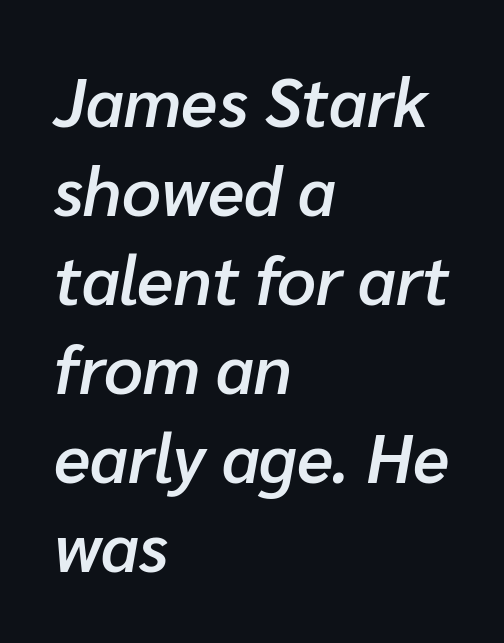
Q: Is the text bold? A: Semi-bold.
Q: Is the text italic (slanted)? A: Yes, it leans right by about 10 degrees.
Q: Is the text underlined? A: No.
Q: How is the paragraph aligned? A: Left-aligned.
Q: Is the spacing between letters normal or unusually wide? A: Normal.
Q: Is the spacing between lines tight, normal or loose? A: Normal.
Q: Width (condensed, normal, or wide)? A: Normal.
Q: Stroke contrast? A: Low.
Q: x-height? A: Medium.
Q: Monospaced? A: No.
